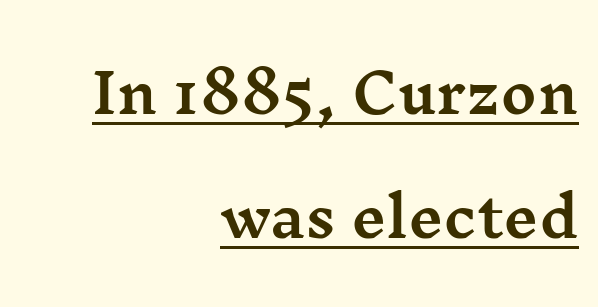
{"serif": "yes", "italic": "no", "width": "wide", "stroke_contrast": "medium", "x_height": "medium", "monospaced": "no", "underline": "yes", "align": "right", "line_spacing": "loose", "line_spacing_ratio": 2.25, "letter_spacing": "normal", "letter_spacing_em": 0.0, "glyph_px": 55}
